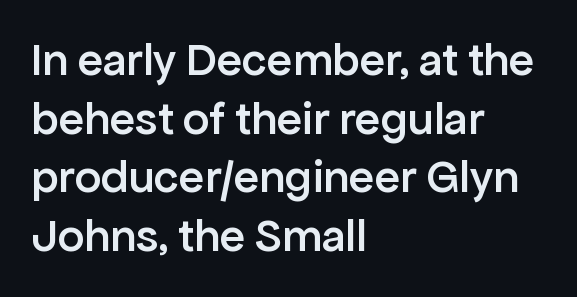
If you drew a line through each stem, it would be perfectly vertical. The glyphs have the mass of a demibold cut, below bold. Decoration check: the copy has no underline. A typesetter would call this proportional, since set widths differ per character.
